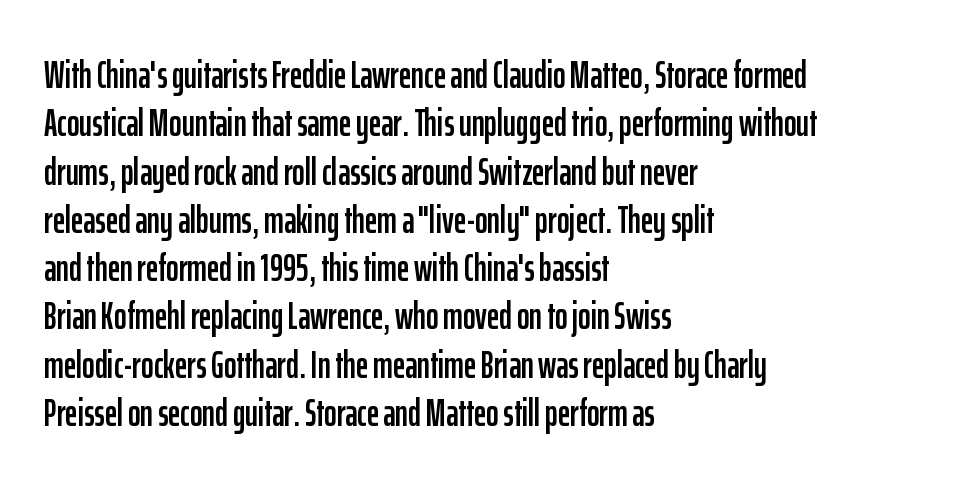
Q: Is the text italic (slanted)? A: No, it is upright.
Q: Is the typeface a serif or a sans-serif typeface? A: Sans-serif.
Q: Is the text underlined? A: No.
Q: How is the paragraph aligned? A: Left-aligned.
Q: Is the spacing between letters normal or unusually wide? A: Normal.
Q: Is the spacing between lines tight, normal or loose? A: Normal.
Q: Width (condensed, normal, or wide)? A: Condensed.
Q: Stroke contrast? A: Low.
Q: x-height? A: Medium.
Q: Monospaced? A: No.
